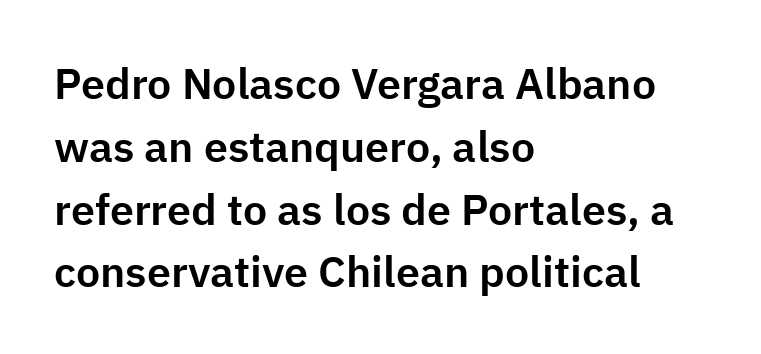
Just letters on the line, the space beneath them empty. Which margin do the lines hug? The left one — the right edge is uneven. A roman cut, with each character standing at attention. Character widths vary here, with narrow letters taking less room than wide ones.
